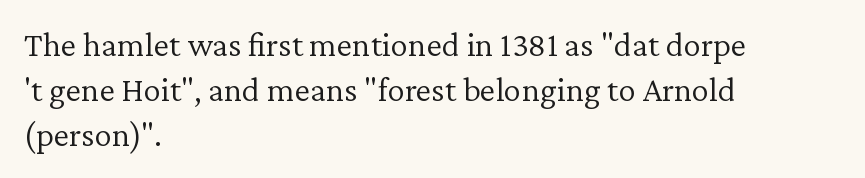
The image shows 35 px light serif type, upright; set left-aligned, normal line spacing (1.28x), normal letter spacing, not underlined; low stroke contrast and a medium x-height.
